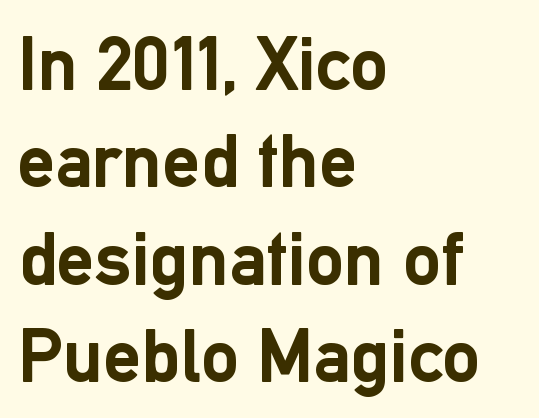
Character widths vary here, with narrow letters taking less room than wide ones. If you drew a line through each stem, it would be perfectly vertical. Compared with typical body copy, the letter spacing here is the same. The gap between lines stays unmarked.
